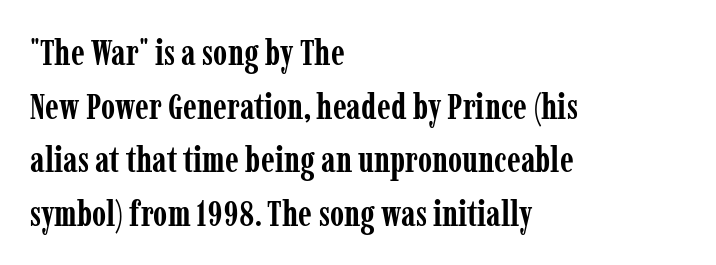
The image shows 36 px semibold, condensed serif type, upright; set left-aligned, normal line spacing (1.49x), normal letter spacing, not underlined; low stroke contrast and a medium x-height.
